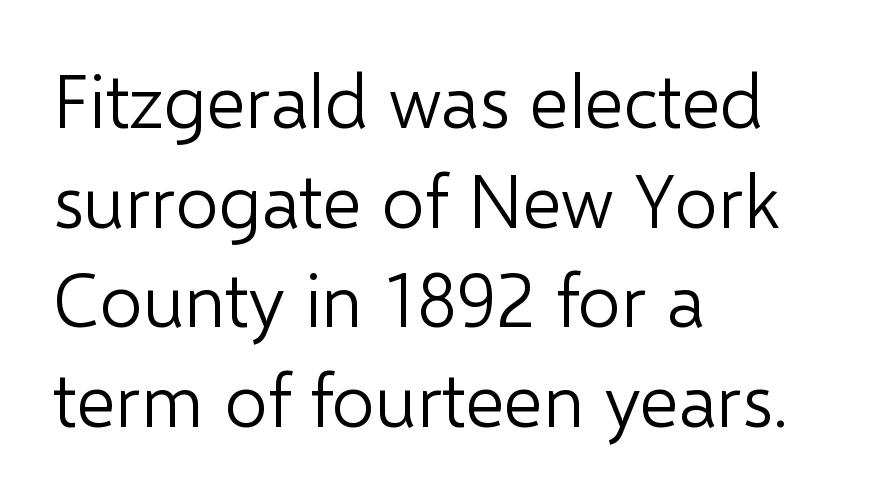
Q: Is the text bold? A: No.
Q: Is the text italic (slanted)? A: No, it is upright.
Q: Is the typeface a serif or a sans-serif typeface? A: Sans-serif.
Q: Is the text underlined? A: No.
Q: How is the paragraph aligned? A: Left-aligned.
Q: Is the spacing between letters normal or unusually wide? A: Normal.
Q: Is the spacing between lines tight, normal or loose? A: Normal.
Q: Width (condensed, normal, or wide)? A: Normal.
Q: Stroke contrast? A: Low.
Q: x-height? A: Medium.
Q: Monospaced? A: No.
